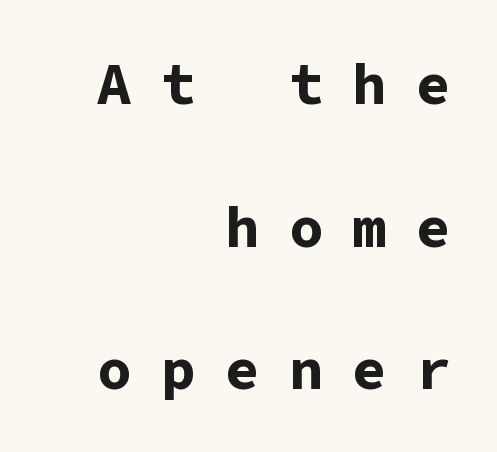
{"serif": "no", "italic": "no", "bold": "yes", "weight": "bold", "width": "normal", "stroke_contrast": "low", "x_height": "medium", "monospaced": "yes", "underline": "no", "align": "right", "line_spacing": "loose", "line_spacing_ratio": 2.46, "letter_spacing": "wide", "letter_spacing_em": 0.5, "glyph_px": 58}
